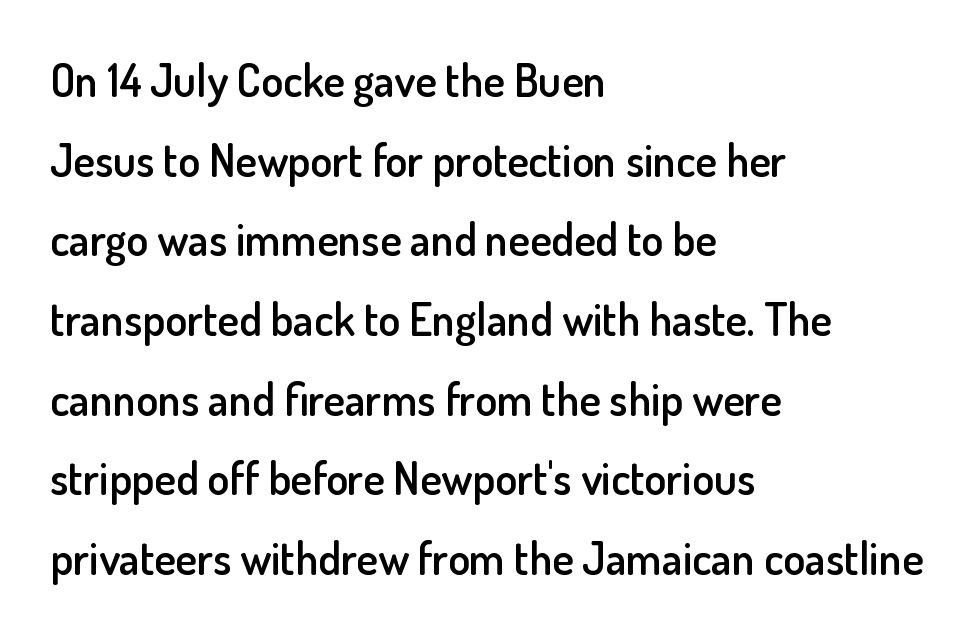
{"serif": "no", "italic": "no", "bold": "semi", "weight": "semibold", "width": "normal", "stroke_contrast": "low", "x_height": "small", "monospaced": "no", "underline": "no", "align": "left", "line_spacing_ratio": 1.77, "letter_spacing": "normal", "letter_spacing_em": 0.0, "glyph_px": 45}
